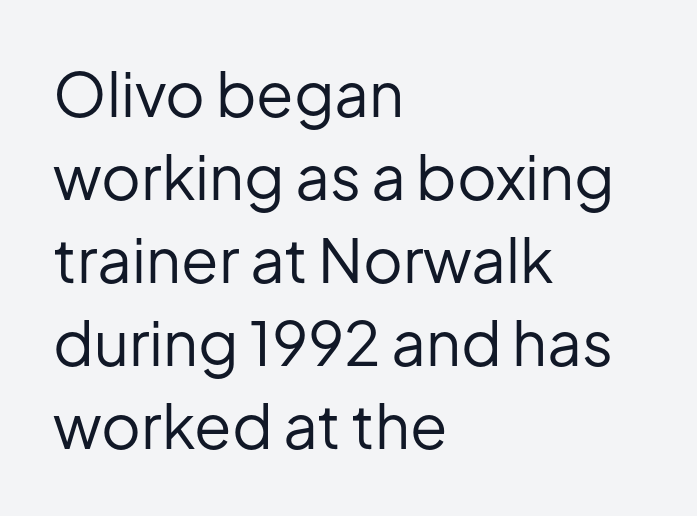
The image shows 61 px regular-weight sans-serif type, upright; set left-aligned, normal line spacing (1.36x), normal letter spacing, not underlined; low stroke contrast and a medium x-height.
